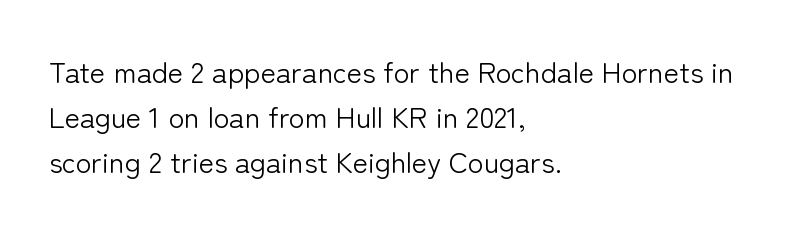
If you measured baseline to baseline, you'd find a middling distance. Looks like regular typesetting: each glyph gets only the width it needs. The foot of each line stays bare and open. A roman cut, with each character standing at attention. Typeset ragged right — the left edge is the straight one. No chunkiness to these letters — they're not bold.
